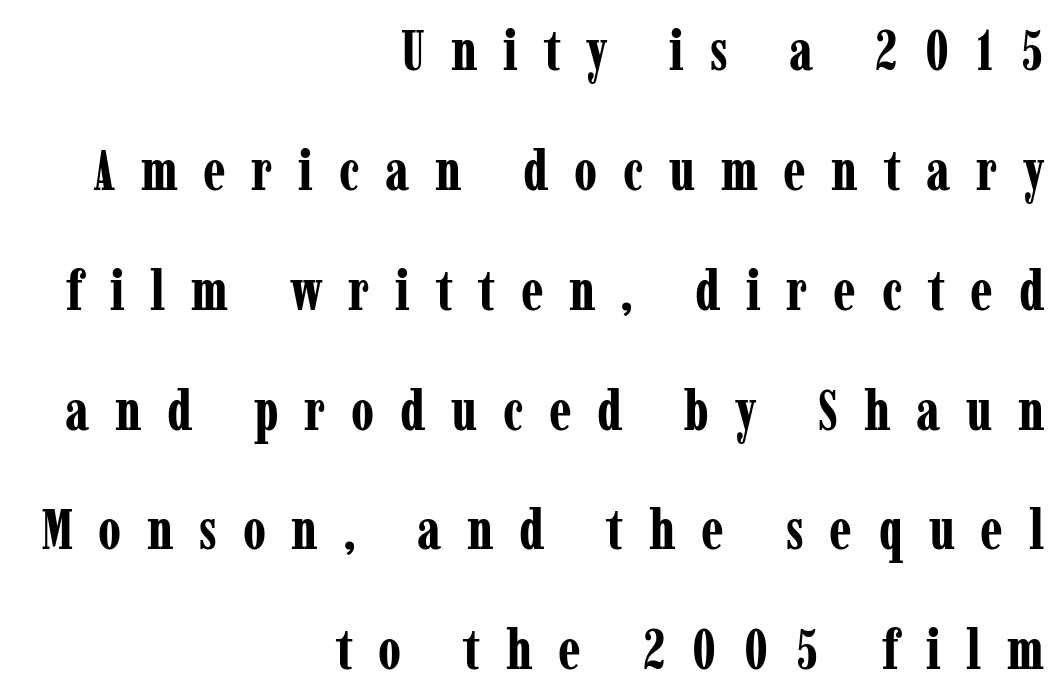
{"serif": "yes", "italic": "no", "bold": "yes", "weight": "bold", "width": "condensed", "stroke_contrast": "low", "x_height": "medium", "monospaced": "no", "underline": "no", "align": "right", "line_spacing": "loose", "line_spacing_ratio": 2.14, "letter_spacing": "wide", "letter_spacing_em": 0.46, "glyph_px": 56}
